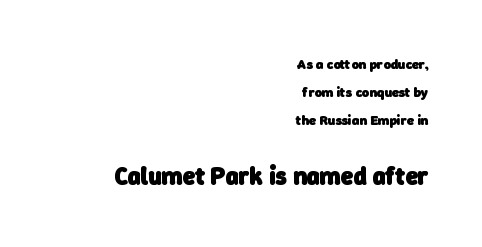
{"bold": "yes", "underline": "no", "align": "right", "line_spacing": "loose", "line_spacing_ratio": 2.01, "letter_spacing": "normal", "letter_spacing_em": 0.0, "larger_block": "second", "size_ratio": 1.79, "glyph_px": 25}
